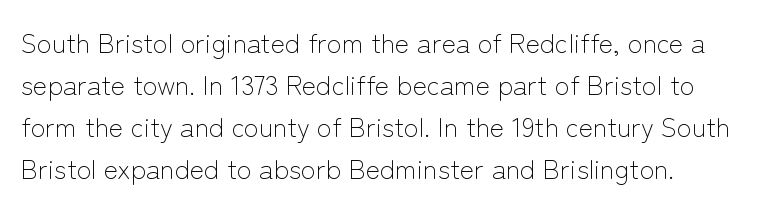
The image shows 27 px text type, upright; set normal line spacing (1.56x), normal letter spacing, not underlined.
